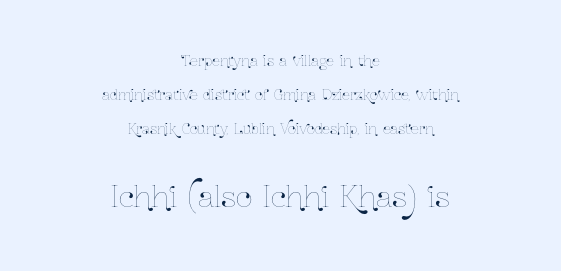
The strip under each line holds only bare page. Think of a printed novel: that variable character pitch is what you see here. Visually, the bottom section dominates because its glyphs are scaled up. Students, observe: this is what heavily led, spacious text looks like. Where is the straight margin? There isn't one; the lines are centered.
